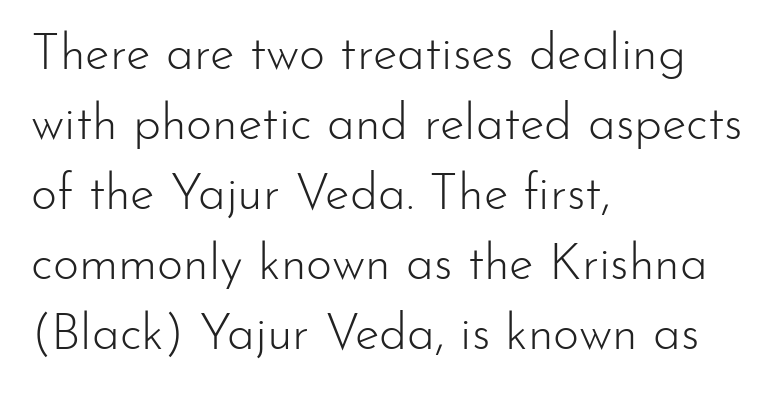
{"serif": "no", "italic": "no", "bold": "no", "weight": "light", "width": "normal", "stroke_contrast": "low", "x_height": "small", "monospaced": "no", "underline": "no", "align": "left", "line_spacing": "normal", "line_spacing_ratio": 1.4, "letter_spacing": "normal", "letter_spacing_em": 0.0, "glyph_px": 50}
